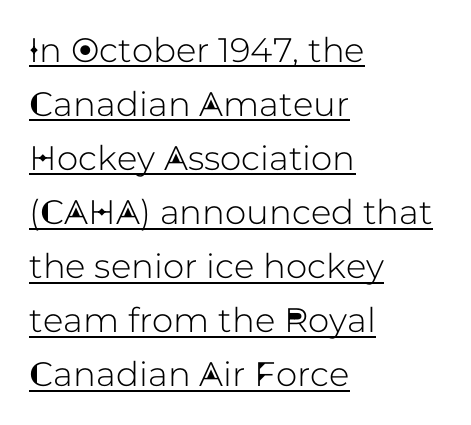
{"serif": "no", "italic": "no", "width": "normal", "stroke_contrast": "low", "x_height": "medium", "monospaced": "no", "underline": "yes", "align": "left", "line_spacing": "normal", "line_spacing_ratio": 1.59, "letter_spacing": "normal", "letter_spacing_em": 0.0, "glyph_px": 34}
